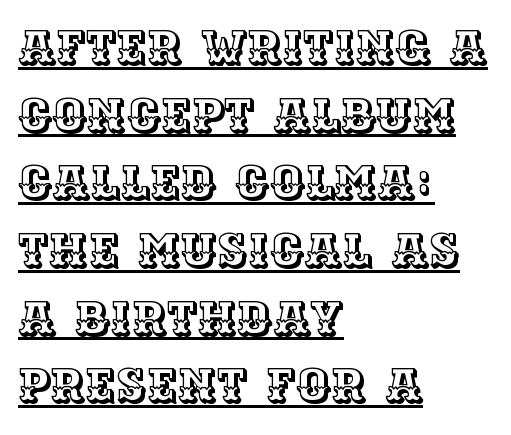
Q: Is the text italic (slanted)? A: No, it is upright.
Q: Is the text underlined? A: Yes.
Q: How is the paragraph aligned? A: Left-aligned.
Q: Is the spacing between letters normal or unusually wide? A: Normal.
Q: Is the spacing between lines tight, normal or loose? A: Normal.
Q: Width (condensed, normal, or wide)? A: Normal.
Q: x-height? A: Large.
Q: Monospaced? A: No.
